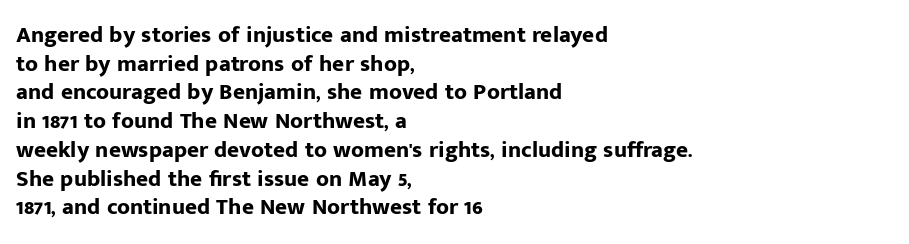
The image shows 23 px bold type, upright; set left-aligned, normal line spacing (1.25x), normal letter spacing, not underlined.
